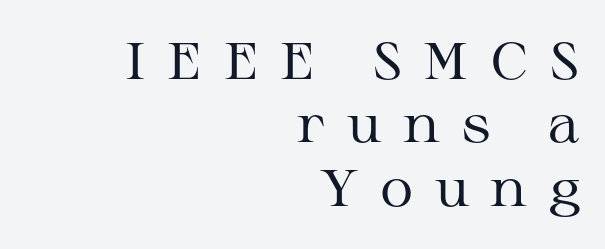
The image shows 52 px regular-weight, wide serif type, upright; set right-aligned, line spacing 1.22x, unusually wide letter spacing (+0.41 em), not underlined; medium stroke contrast and a medium x-height.
